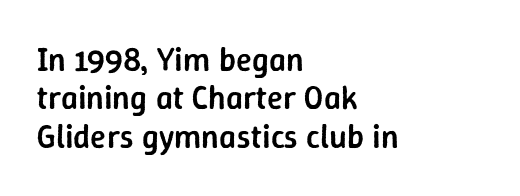
Q: Is the text bold? A: Semi-bold.
Q: Is the text italic (slanted)? A: No, it is upright.
Q: Is the typeface a serif or a sans-serif typeface? A: Sans-serif.
Q: Is the text underlined? A: No.
Q: How is the paragraph aligned? A: Left-aligned.
Q: Is the spacing between letters normal or unusually wide? A: Normal.
Q: Width (condensed, normal, or wide)? A: Normal.
Q: Stroke contrast? A: Low.
Q: x-height? A: Medium.
Q: Monospaced? A: No.
